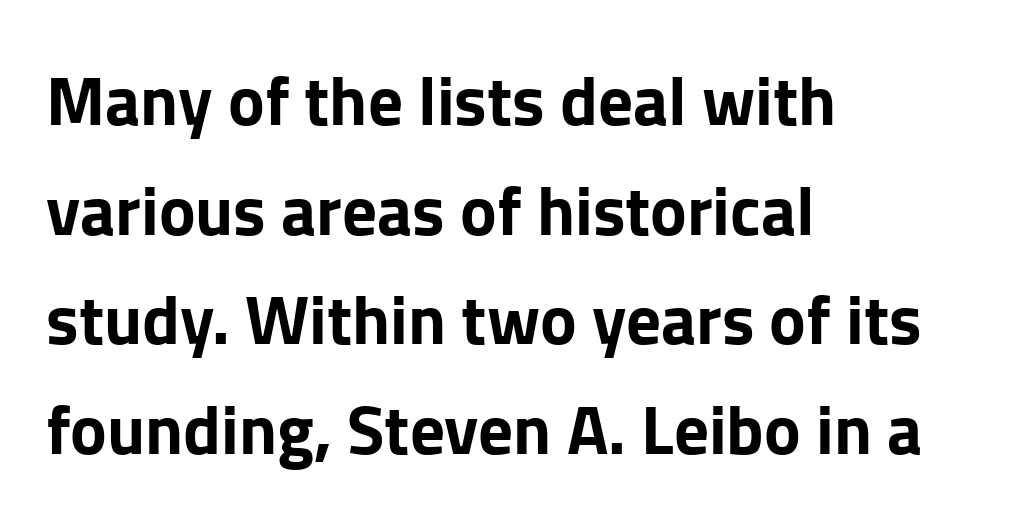
The image shows 69 px bold sans-serif type, upright; set left-aligned, normal line spacing (1.59x), normal letter spacing, not underlined; low stroke contrast and a medium x-height.
